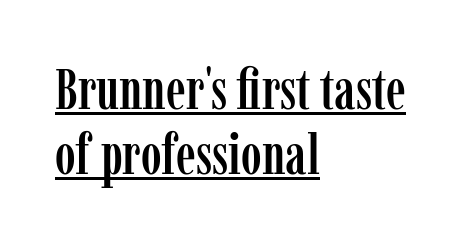
Is this a fixed-width face? No — the glyphs have proportional, varying widths. The typesetter chose a ragged-right arrangement here. No extra tracking has been applied to these lines. The glyphs are accompanied by a horizontal stroke just below them. A roman cut, with each character standing at attention.
